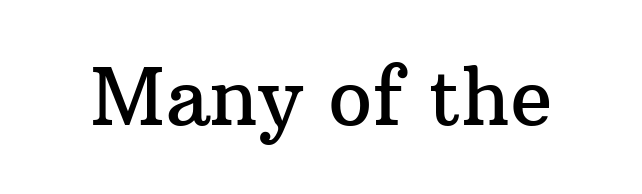
In terms of letterform style, serifs are clearly present. The letters advance in unequal steps, a hallmark of proportional type. In terms of letterspacing, this is plain default setting. Words float on clear page, feet unadorned. Upright lettering throughout.
